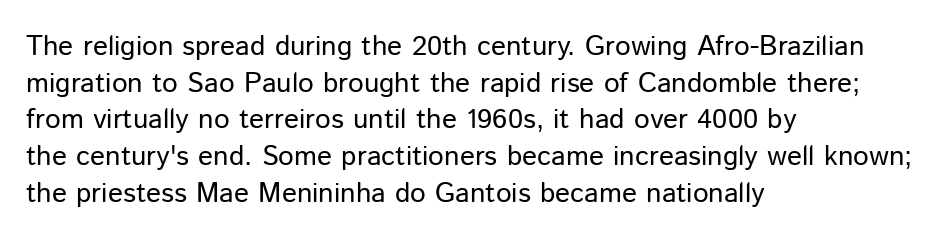
Q: Is the text bold? A: No.
Q: Is the text italic (slanted)? A: No, it is upright.
Q: Is the typeface a serif or a sans-serif typeface? A: Sans-serif.
Q: Is the text underlined? A: No.
Q: How is the paragraph aligned? A: Left-aligned.
Q: Is the spacing between letters normal or unusually wide? A: Normal.
Q: Is the spacing between lines tight, normal or loose? A: Normal.
Q: Width (condensed, normal, or wide)? A: Normal.
Q: Stroke contrast? A: Low.
Q: x-height? A: Medium.
Q: Monospaced? A: No.
